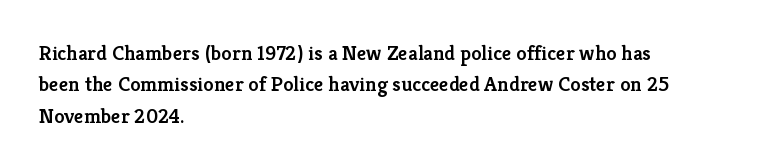
The image shows 21 px text type, upright; set left-aligned, normal line spacing (1.5x), normal letter spacing, not underlined.
